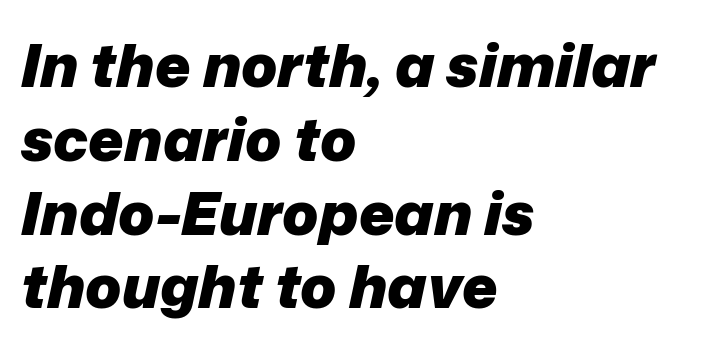
The words here are not underlined. Words appear dense and cohesive because spacing is normal. Short and long lines alike share a common starting point at left. The font's italic variant was chosen for this text.
